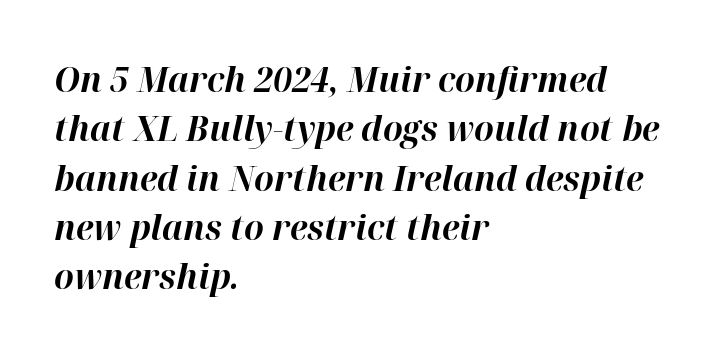
The image shows 35 px bold type, italic (leaning right); set left-aligned, normal line spacing (1.41x), normal letter spacing, not underlined; high stroke contrast and a medium x-height.
